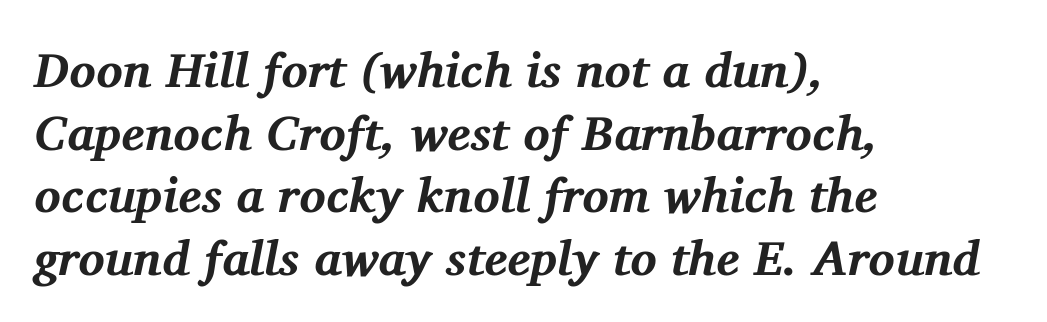
{"serif": "yes", "italic": "yes", "lean": "right", "slant_degrees": 11, "bold": "yes", "weight": "bold", "width": "normal", "stroke_contrast": "medium", "x_height": "medium", "monospaced": "no", "underline": "no", "align": "left", "line_spacing": "normal", "line_spacing_ratio": 1.28, "letter_spacing": "normal", "letter_spacing_em": 0.0, "glyph_px": 49}
